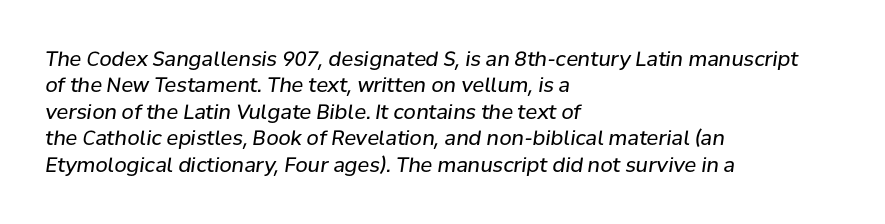
A bare baseline throughout the passage. Reading down the column, the eye jumps a familiar distance to each next line. Short and long lines alike share a common starting point at left. Looking at the ascenders, they clearly lean. Inter-character spacing is left at the font's built-in metrics. The font sits on the lighter half of the weight spectrum, regular included.
